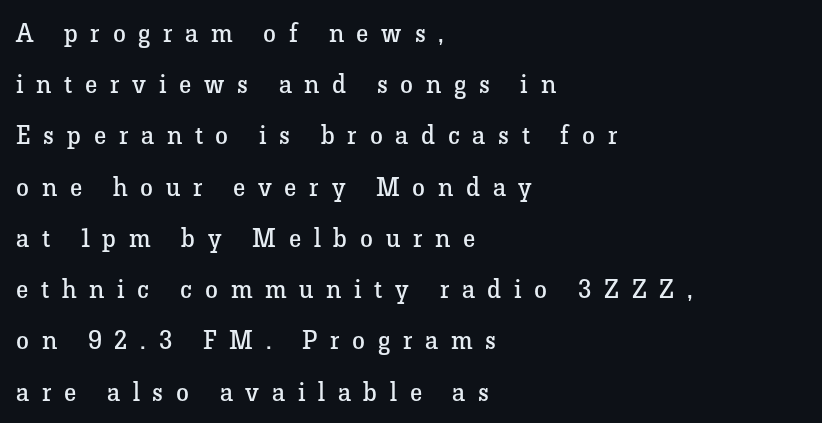
Q: Is the text bold? A: No.
Q: Is the text italic (slanted)? A: No, it is upright.
Q: Is the text underlined? A: No.
Q: How is the paragraph aligned? A: Left-aligned.
Q: Is the spacing between letters normal or unusually wide? A: Unusually wide.
Q: Is the spacing between lines tight, normal or loose? A: Loose.
